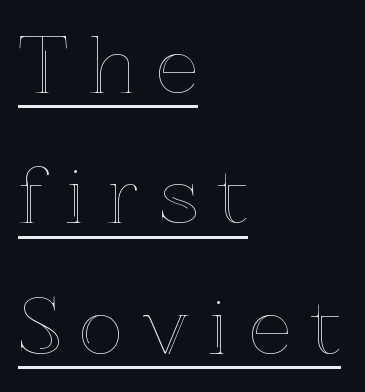
If you drew a line through each stem, it would be perfectly vertical. The text block is weighted toward the left margin, trailing off unevenly rightward. Think of a printed novel: that variable character pitch is what you see here. Looks like someone drew a line under every word here. The type is letterspaced generously, with wide tracking.
